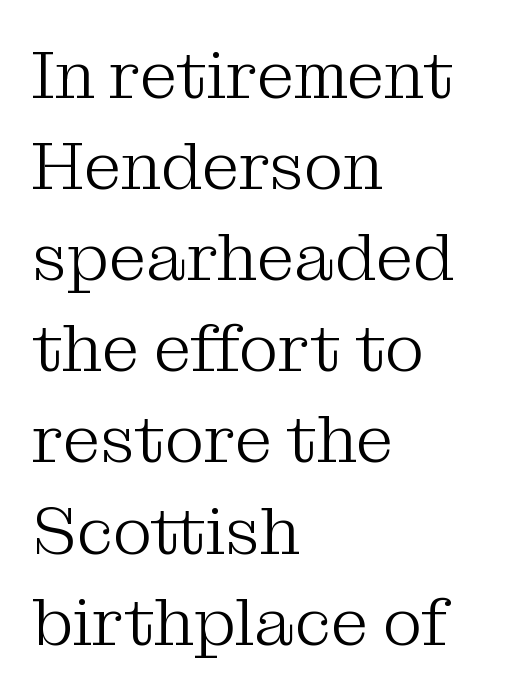
The letters carry serifs — small finishing strokes at the ends of their stems. Weight: in the light-to-regular range. A normal amount of white space separates one row of letters from the next. Horizontally, the lines are justified to the leading edge only. Inter-character spacing is left at the font's built-in metrics. Notice how the stems are strictly vertical — no italics here.
